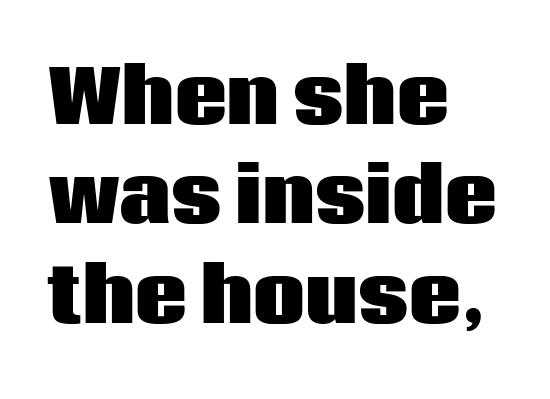
{"serif": "no", "italic": "no", "bold": "yes", "weight": "heavy", "width": "normal", "stroke_contrast": "low", "x_height": "large", "monospaced": "no", "underline": "no", "align": "left", "line_spacing": "normal", "line_spacing_ratio": 1.36, "letter_spacing": "normal", "letter_spacing_em": 0.0, "glyph_px": 73}
